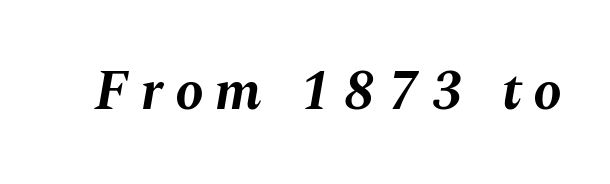
The image shows 57 px bold type, italic (leaning right); set unusually wide letter spacing (+0.21 em), not underlined; medium stroke contrast and a medium x-height.
